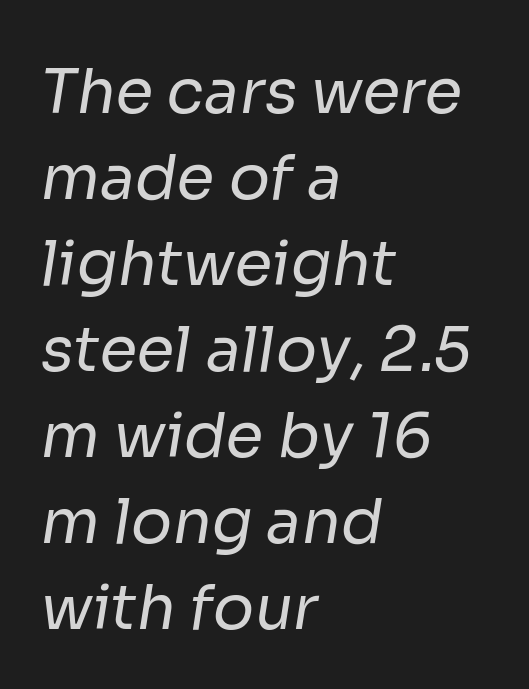
{"serif": "no", "bold": "no", "weight": "regular", "width": "normal", "stroke_contrast": "low", "x_height": "medium", "monospaced": "no", "underline": "no", "align": "left", "line_spacing": "normal", "line_spacing_ratio": 1.41, "letter_spacing": "normal", "letter_spacing_em": 0.0, "glyph_px": 61}
